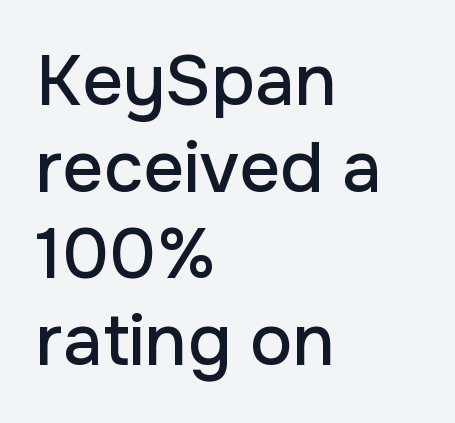
{"serif": "no", "italic": "no", "width": "normal", "stroke_contrast": "low", "x_height": "medium", "monospaced": "no", "underline": "no", "align": "left", "line_spacing_ratio": 1.22, "letter_spacing": "normal", "letter_spacing_em": 0.0, "glyph_px": 71}
